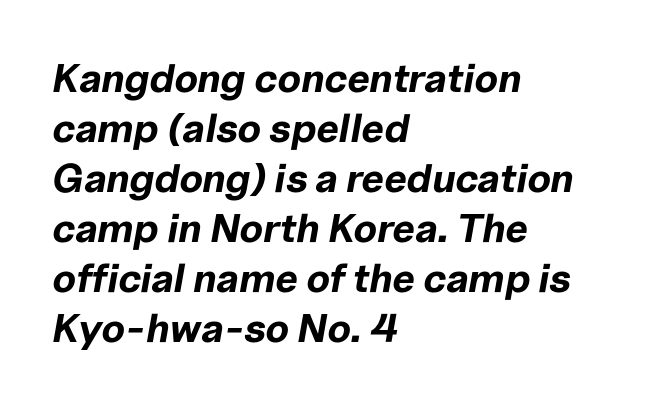
Set as a true bold cut, around the 700 mark. Observe the lean: these are italic letterforms. A classic flush-left, rag-right setting is used for this passage. Is this a fixed-width face? No — the glyphs have proportional, varying widths.
